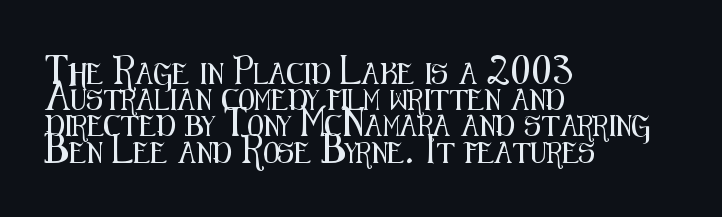
{"italic": "no", "underline": "no", "align": "left", "line_spacing": "normal", "line_spacing_ratio": 1.25, "letter_spacing": "normal", "letter_spacing_em": 0.0, "glyph_px": 21}
